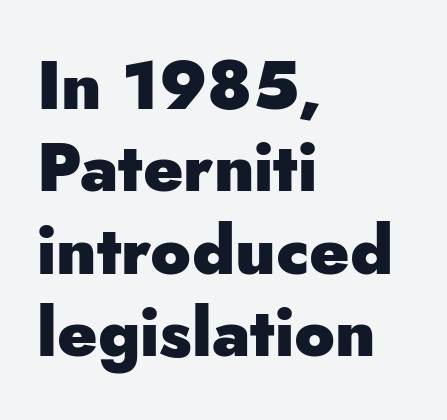
The baseline area is clear. The letterforms sit shoulder to shoulder at normal distance. Tall strokes in this sample are plumb rather than angled. The rendering anchors every line to the left-hand side.
